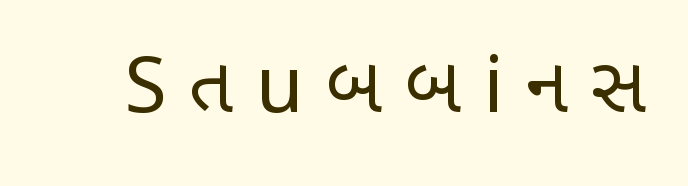
These lines were composed using upright roman letters. The passage shown is typeset with a sans-serif family. Proportional: the letters do not fall into vertical columns. Has an underline been added? It has not. The tracking jumps out immediately: characters are airy and widely separated. Stems here are at most as thick as an everyday book face.
